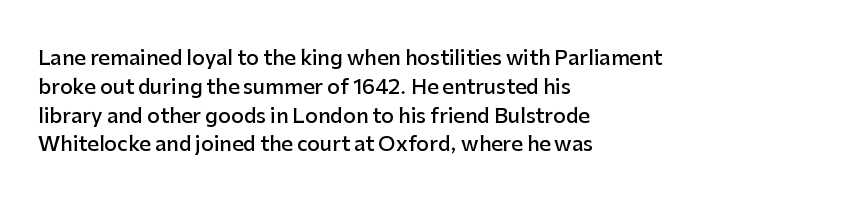
Q: Is the text bold? A: Semi-bold.
Q: Is the text italic (slanted)? A: No, it is upright.
Q: Is the text underlined? A: No.
Q: How is the paragraph aligned? A: Left-aligned.
Q: Is the spacing between letters normal or unusually wide? A: Normal.
Q: Is the spacing between lines tight, normal or loose? A: Normal.
